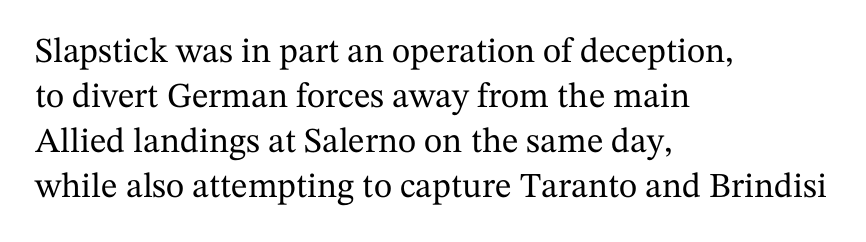
{"serif": "yes", "italic": "no", "width": "normal", "stroke_contrast": "medium", "x_height": "medium", "monospaced": "no", "underline": "no", "align": "left", "line_spacing": "normal", "line_spacing_ratio": 1.29, "letter_spacing": "normal", "letter_spacing_em": 0.0, "glyph_px": 35}
